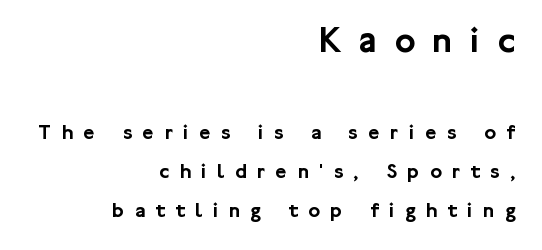
The image shows 38 px sans-serif type, upright; set right-aligned, line spacing 1.76x, unusually wide letter spacing (+0.48 em), not underlined; the first (top) block is 1.73x larger; low stroke contrast and a medium x-height.
